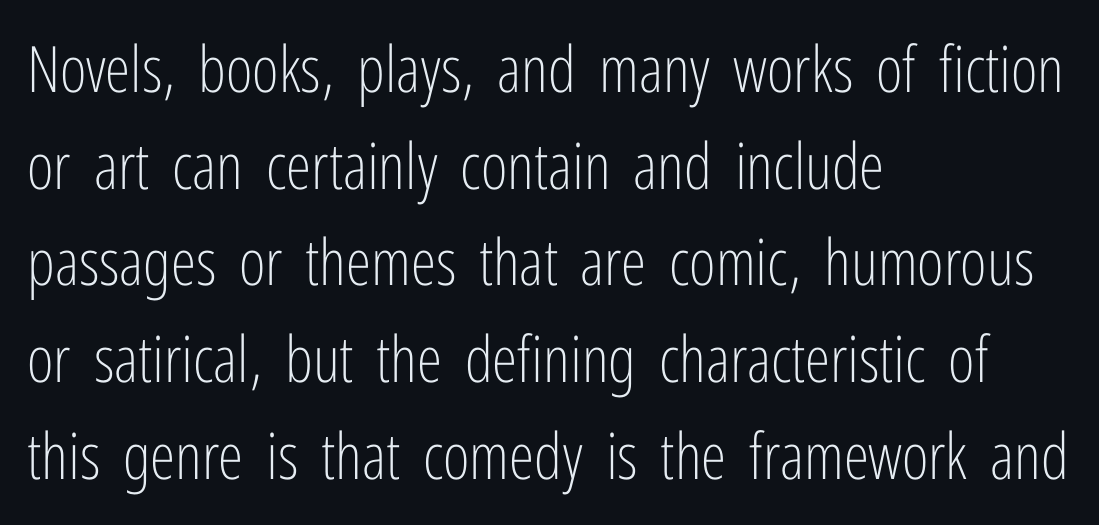
{"serif": "no", "italic": "no", "bold": "no", "weight": "light", "width": "condensed", "stroke_contrast": "low", "x_height": "medium", "monospaced": "no", "underline": "no", "align": "left", "line_spacing": "normal", "line_spacing_ratio": 1.51, "letter_spacing": "normal", "letter_spacing_em": 0.0, "glyph_px": 64}
